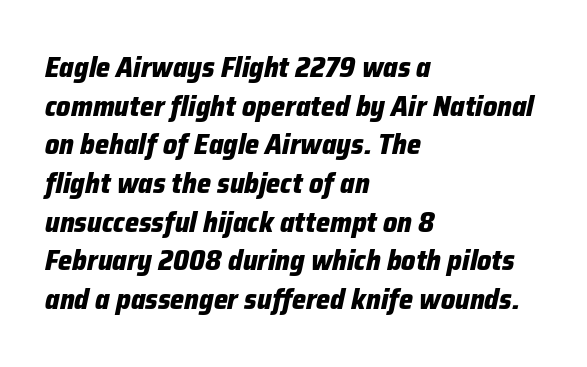
{"italic": "yes", "lean": "right", "slant_degrees": 12, "bold": "yes", "weight": "heavy", "width": "normal", "stroke_contrast": "low", "x_height": "medium", "monospaced": "no", "underline": "no", "align": "left", "line_spacing": "normal", "line_spacing_ratio": 1.38, "letter_spacing": "normal", "letter_spacing_em": 0.0, "glyph_px": 28}
